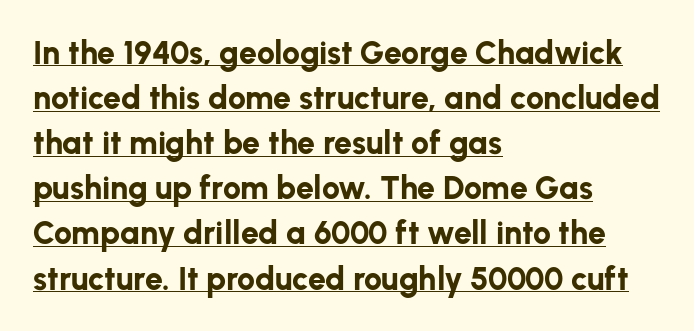
{"serif": "no", "italic": "no", "bold": "yes", "weight": "bold", "width": "normal", "stroke_contrast": "low", "x_height": "medium", "monospaced": "no", "underline": "yes", "align": "left", "line_spacing": "normal", "line_spacing_ratio": 1.41, "letter_spacing": "normal", "letter_spacing_em": 0.0, "glyph_px": 32}
